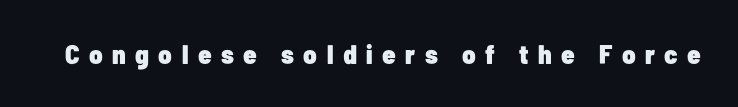
{"italic": "no", "bold": "yes", "underline": "no", "letter_spacing": "wide", "letter_spacing_em": 0.35, "glyph_px": 27}
